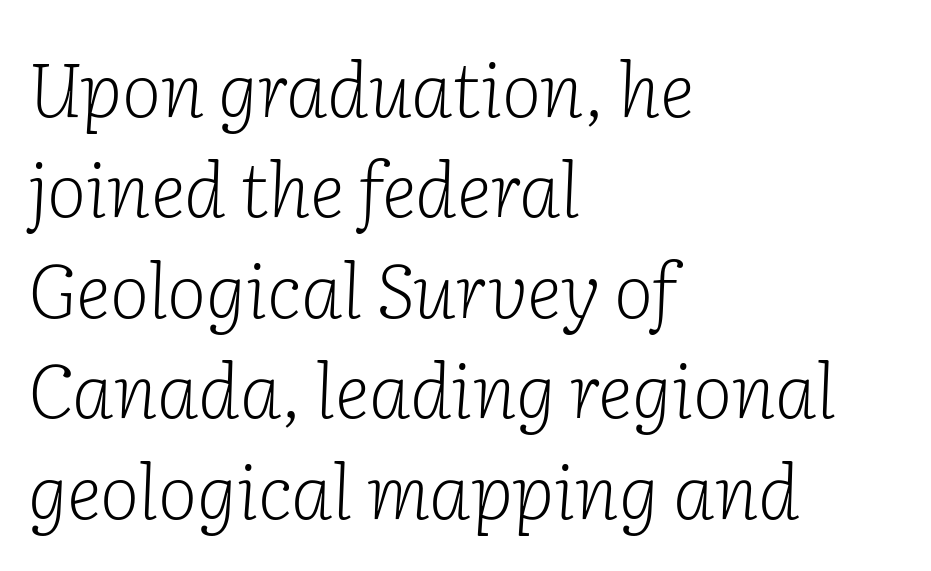
The image shows 75 px light serif type, italic (leaning right); set left-aligned, normal line spacing (1.34x), normal letter spacing, not underlined; low stroke contrast and a medium x-height.
